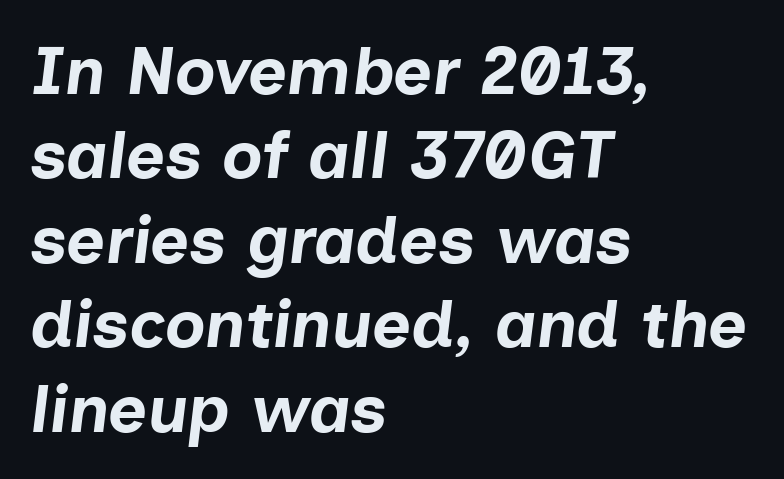
Character widths vary here, with narrow letters taking less room than wide ones. Alignment: flush left. Honestly, the row spacing looks completely unremarkable. Plain, unruled lines of type. Italic? Definitely — the glyphs are oblique.
